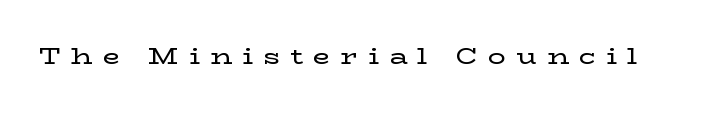
Q: Is the text italic (slanted)? A: No, it is upright.
Q: Is the text underlined? A: No.
Q: Is the spacing between letters normal or unusually wide? A: Unusually wide.
